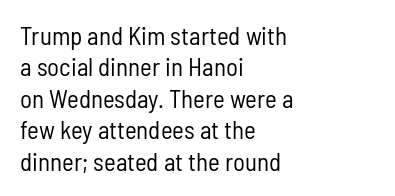
No letter is thick-stroked: the sample isn't bold. This is roman type, the default non-slanted kind. One glance says typical: line gaps are just what's usual. Plain, unruled lines of type. This sample is left-justified, so line endings fall wherever the words run out.
